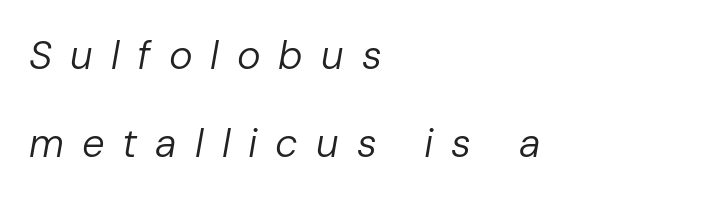
Underline: absent. These glyphs show unthickened strokes, regular width or finer. Compared with ordinary roman type, these characters are visibly tilted. The leading is generous, giving the passage an open texture.
